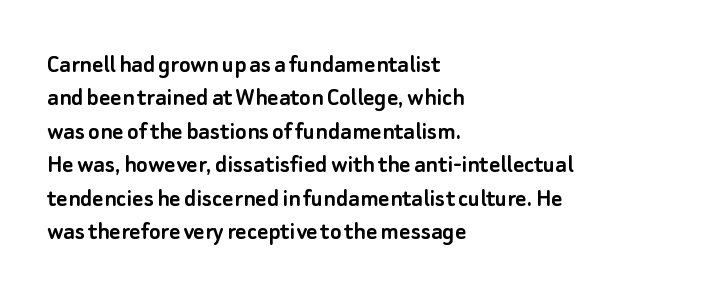
The specimen reads as upright at a glance. The words here are not underlined. Horizontal alignment here is leftward, the default for most running prose. The gaps between neighbouring characters are ordinary and unremarkable.
